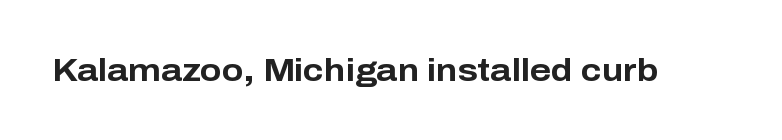
Q: Is the text bold? A: Yes.
Q: Is the text italic (slanted)? A: No, it is upright.
Q: Is the typeface a serif or a sans-serif typeface? A: Sans-serif.
Q: Is the text underlined? A: No.
Q: Is the spacing between letters normal or unusually wide? A: Normal.
Q: Width (condensed, normal, or wide)? A: Normal.
Q: Stroke contrast? A: Low.
Q: x-height? A: Medium.
Q: Monospaced? A: No.
